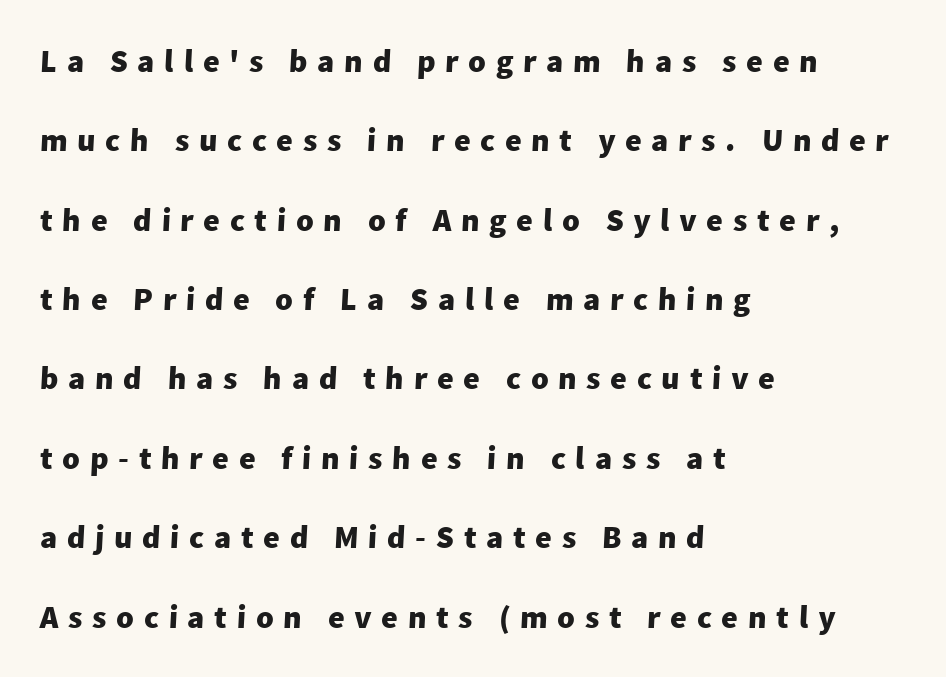
Heft: maximum for text — a bold. Look at the bottom of the vertical strokes: they stop flat, with no serifs. These lines stand farther apart than default settings would place them. The lines are quadded left. Honestly, the letter spacing is so wide it's the main thing you notice.
